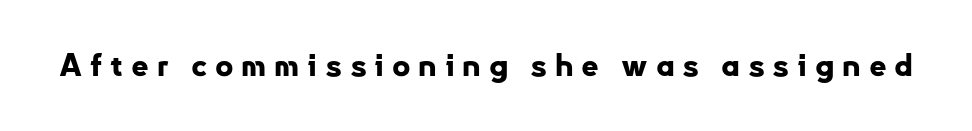
Q: Is the text bold? A: Yes.
Q: Is the text italic (slanted)? A: No, it is upright.
Q: Is the typeface a serif or a sans-serif typeface? A: Sans-serif.
Q: Is the text underlined? A: No.
Q: Is the spacing between letters normal or unusually wide? A: Unusually wide.
Q: Width (condensed, normal, or wide)? A: Normal.
Q: Stroke contrast? A: Low.
Q: x-height? A: Small.
Q: Monospaced? A: No.
